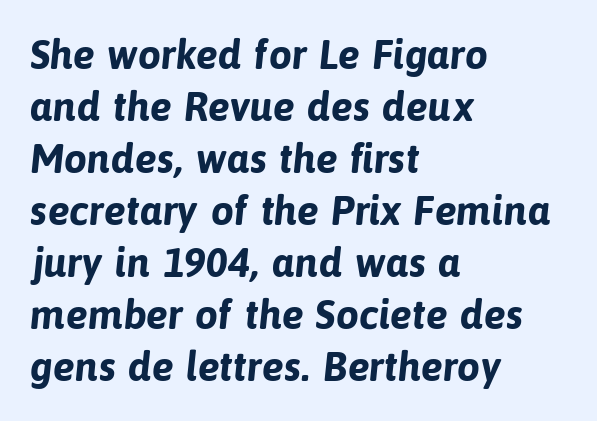
{"serif": "no", "bold": "yes", "weight": "bold", "width": "normal", "stroke_contrast": "low", "x_height": "medium", "monospaced": "no", "underline": "no", "align": "left", "line_spacing": "normal", "line_spacing_ratio": 1.27, "letter_spacing": "normal", "letter_spacing_em": 0.0, "glyph_px": 41}
